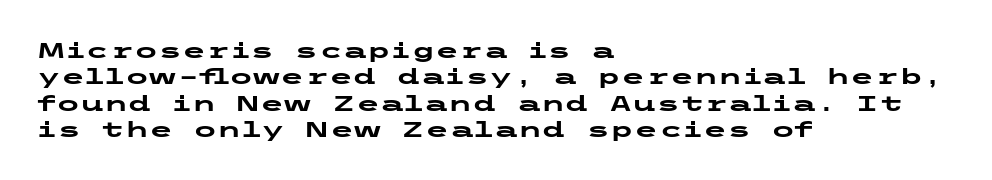
The image shows 22 px bold type, upright; set left-aligned, line spacing 1.2x, normal letter spacing, not underlined.
